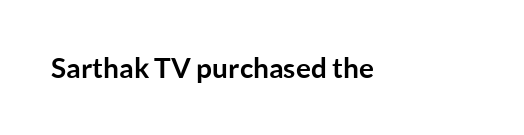
Q: Is the text bold? A: Yes.
Q: Is the text italic (slanted)? A: No, it is upright.
Q: Is the typeface a serif or a sans-serif typeface? A: Sans-serif.
Q: Is the text underlined? A: No.
Q: Is the spacing between letters normal or unusually wide? A: Normal.
Q: Width (condensed, normal, or wide)? A: Normal.
Q: Stroke contrast? A: Low.
Q: x-height? A: Medium.
Q: Monospaced? A: No.
